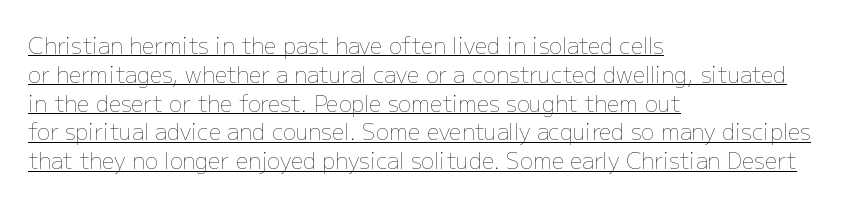
{"italic": "no", "bold": "no", "underline": "yes", "align": "left", "line_spacing": "normal", "line_spacing_ratio": 1.31, "letter_spacing": "normal", "letter_spacing_em": 0.0, "glyph_px": 22}
